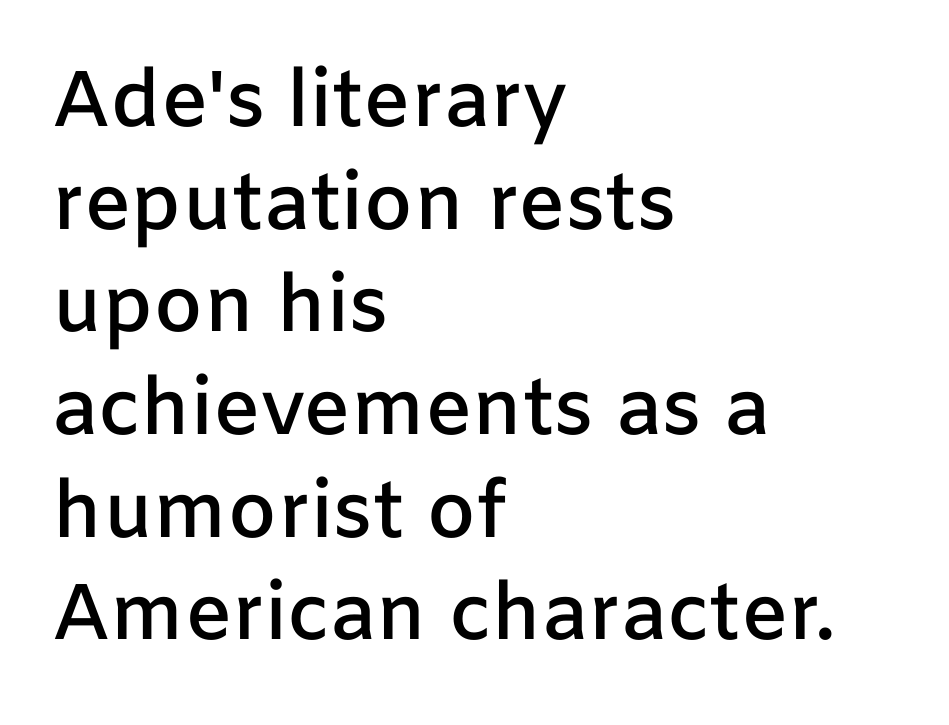
{"serif": "no", "italic": "no", "bold": "semi", "weight": "semibold", "width": "normal", "stroke_contrast": "low", "x_height": "medium", "monospaced": "no", "underline": "no", "align": "left", "line_spacing": "normal", "line_spacing_ratio": 1.3, "letter_spacing": "normal", "letter_spacing_em": 0.0, "glyph_px": 79}
